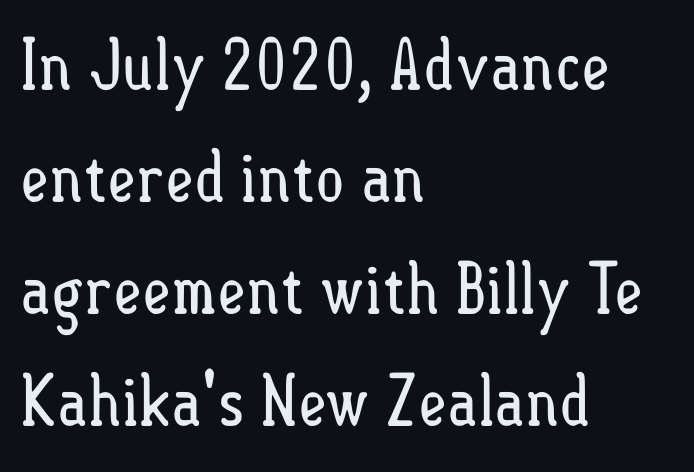
Bold? No — there's no thickening of the strokes. The axis of the letterforms is exactly vertical. Baseline-to-baseline distance is the conventional proportion of letter height. The ragged edge is on the right, which tells us the setting is flush left.
